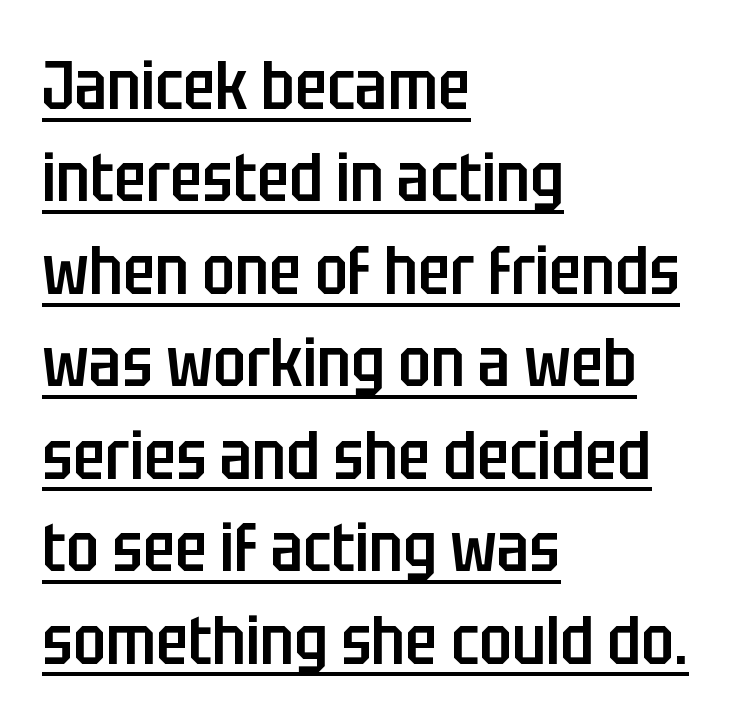
{"serif": "no", "italic": "no", "bold": "semi", "weight": "semibold", "width": "condensed", "stroke_contrast": "low", "x_height": "large", "monospaced": "no", "underline": "yes", "align": "left", "line_spacing": "normal", "line_spacing_ratio": 1.38, "letter_spacing": "normal", "letter_spacing_em": 0.0, "glyph_px": 67}
